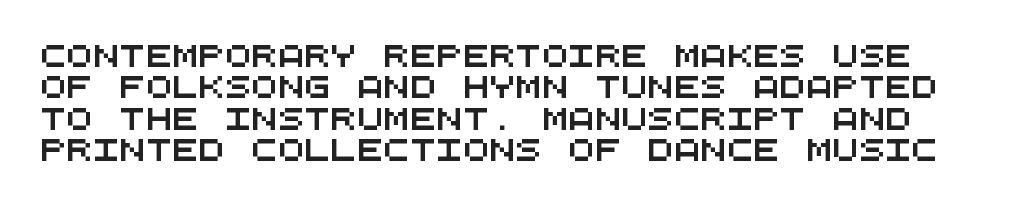
The image shows 22 px text type; set normal line spacing (1.43x), normal letter spacing, not underlined.
